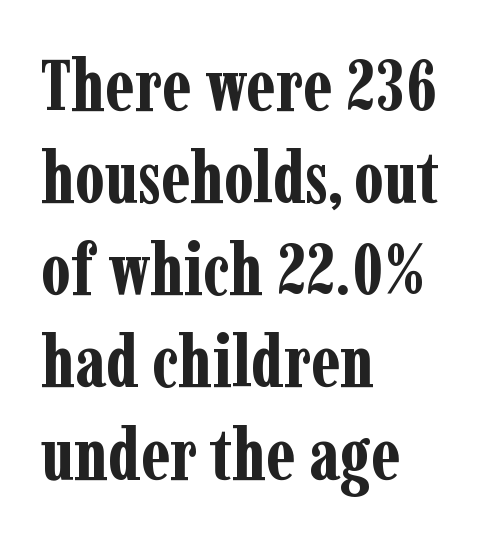
{"serif": "yes", "italic": "no", "bold": "yes", "weight": "bold", "width": "condensed", "stroke_contrast": "low", "x_height": "medium", "monospaced": "no", "underline": "no", "align": "left", "line_spacing": "normal", "line_spacing_ratio": 1.28, "letter_spacing": "normal", "letter_spacing_em": 0.0, "glyph_px": 72}
